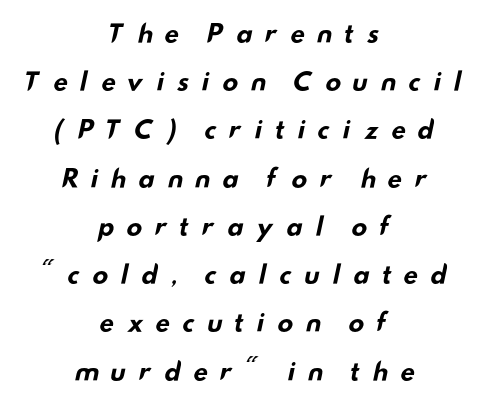
The image shows 24 px bold type; set centered, loose line spacing (2.01x), unusually wide letter spacing (+0.46 em), not underlined.
